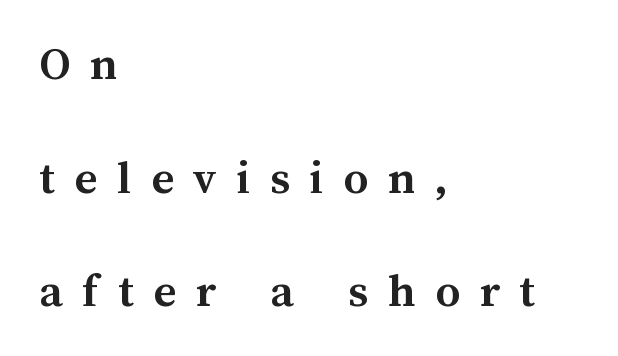
The image shows 49 px semibold type, upright; set left-aligned, loose line spacing (2.32x), unusually wide letter spacing (+0.4 em), not underlined; medium stroke contrast and a medium x-height.
